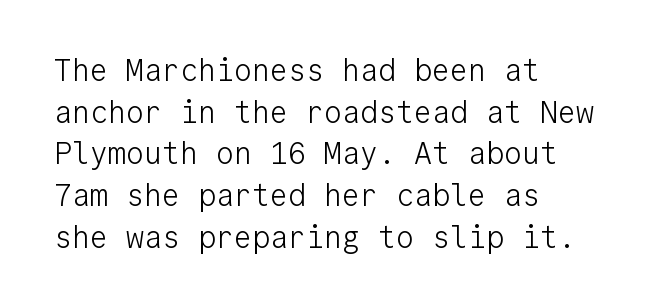
Q: Is the text bold? A: No.
Q: Is the text italic (slanted)? A: No, it is upright.
Q: Is the typeface a serif or a sans-serif typeface? A: Sans-serif.
Q: Is the text underlined? A: No.
Q: How is the paragraph aligned? A: Left-aligned.
Q: Is the spacing between letters normal or unusually wide? A: Normal.
Q: Is the spacing between lines tight, normal or loose? A: Normal.
Q: Width (condensed, normal, or wide)? A: Normal.
Q: Stroke contrast? A: Low.
Q: x-height? A: Medium.
Q: Monospaced? A: Yes.
